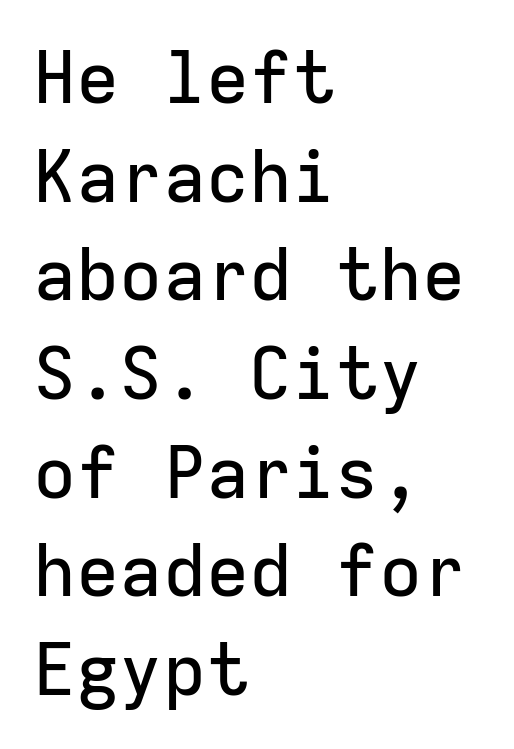
The image shows 72 px sans-serif type, upright, monospaced; set left-aligned, normal line spacing (1.37x), normal letter spacing, not underlined; low stroke contrast and a medium x-height.
